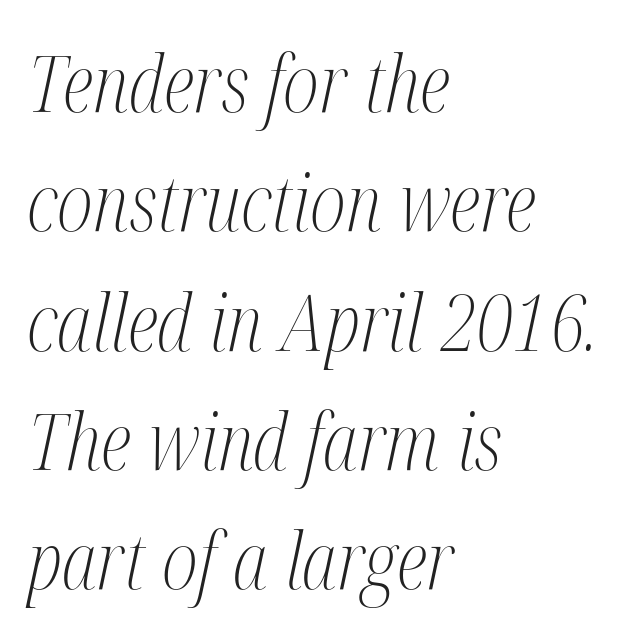
The image shows 79 px light, condensed serif type, italic (leaning right); set left-aligned, normal line spacing (1.51x), normal letter spacing, not underlined; medium stroke contrast and a medium x-height.
